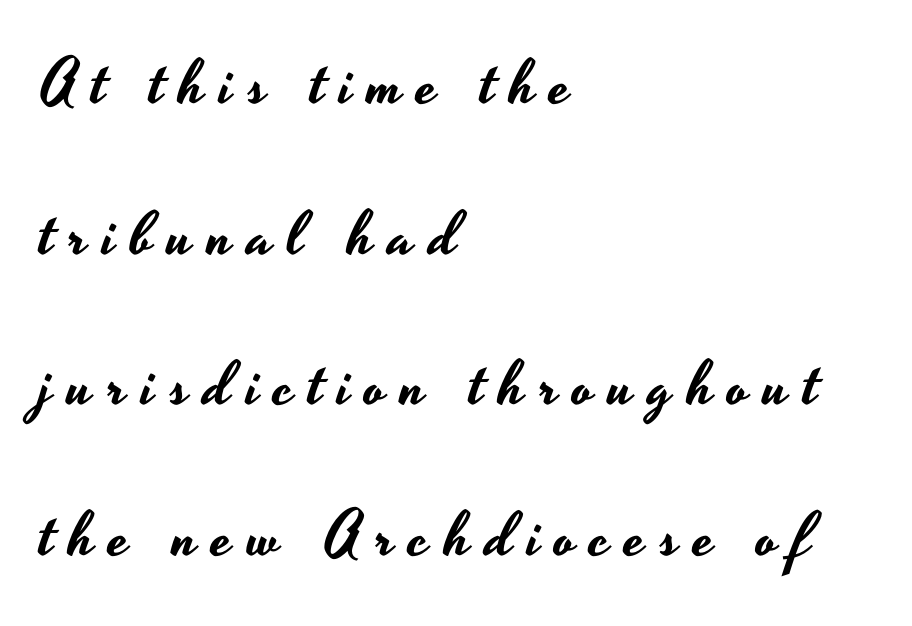
{"serif": "no", "width": "wide", "stroke_contrast": "low", "x_height": "small", "monospaced": "no", "underline": "no", "align": "left", "line_spacing": "loose", "line_spacing_ratio": 2.43, "letter_spacing": "wide", "letter_spacing_em": 0.24, "glyph_px": 62}
